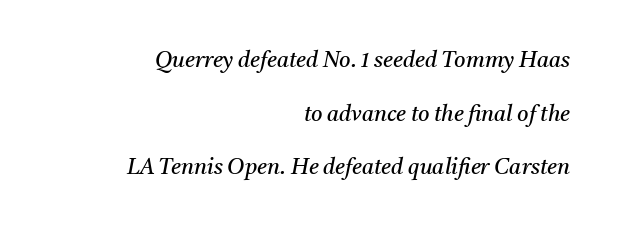
Q: Is the text bold? A: No.
Q: Is the text italic (slanted)? A: Yes, it leans right by about 11 degrees.
Q: Is the text underlined? A: No.
Q: How is the paragraph aligned? A: Right-aligned.
Q: Is the spacing between letters normal or unusually wide? A: Normal.
Q: Is the spacing between lines tight, normal or loose? A: Loose.
